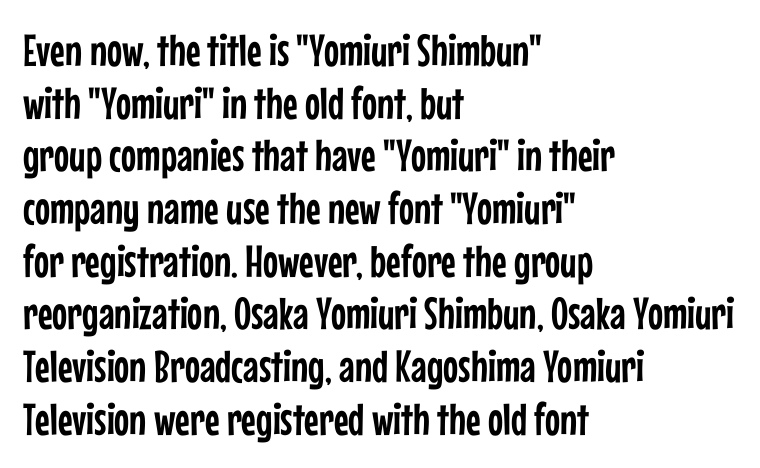
Q: Is the text italic (slanted)? A: No, it is upright.
Q: Is the typeface a serif or a sans-serif typeface? A: Sans-serif.
Q: Is the text underlined? A: No.
Q: How is the paragraph aligned? A: Left-aligned.
Q: Is the spacing between letters normal or unusually wide? A: Normal.
Q: Width (condensed, normal, or wide)? A: Condensed.
Q: Stroke contrast? A: Low.
Q: x-height? A: Medium.
Q: Monospaced? A: No.
